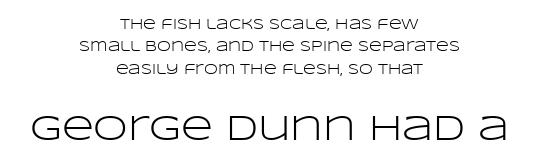
{"serif": "no", "italic": "no", "bold": "no", "weight": "light", "width": "wide", "stroke_contrast": "low", "x_height": "large", "monospaced": "no", "underline": "no", "align": "center", "line_spacing": "normal", "line_spacing_ratio": 1.6, "letter_spacing": "normal", "letter_spacing_em": 0.0, "larger_block": "second", "size_ratio": 2.5, "glyph_px": 35}
